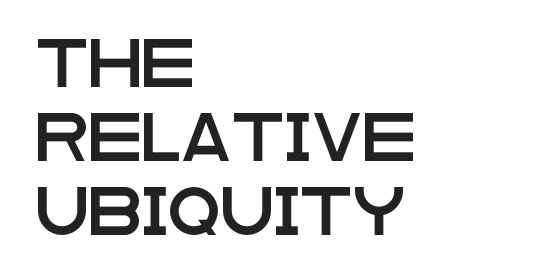
The image shows 48 px wide sans-serif type, upright; set left-aligned, normal line spacing (1.54x), normal letter spacing, not underlined; low stroke contrast and a large x-height.
